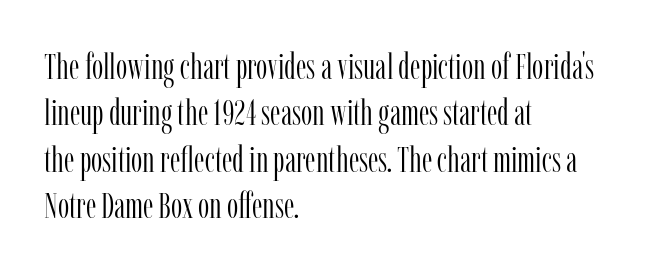
Q: Is the text bold? A: No.
Q: Is the text italic (slanted)? A: No, it is upright.
Q: Is the typeface a serif or a sans-serif typeface? A: Serif.
Q: Is the text underlined? A: No.
Q: How is the paragraph aligned? A: Left-aligned.
Q: Is the spacing between letters normal or unusually wide? A: Normal.
Q: Is the spacing between lines tight, normal or loose? A: Normal.
Q: Width (condensed, normal, or wide)? A: Condensed.
Q: Stroke contrast? A: Low.
Q: x-height? A: Medium.
Q: Monospaced? A: No.
